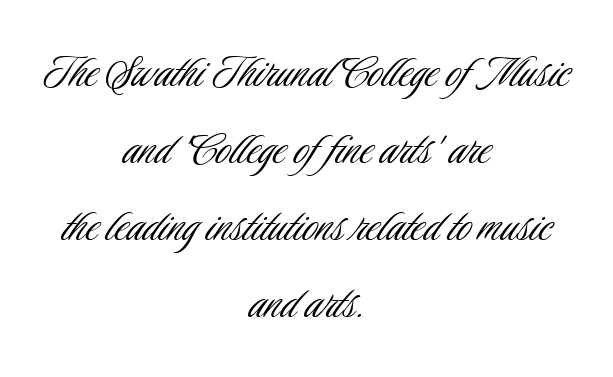
Q: Is the text bold? A: No.
Q: Is the text italic (slanted)? A: Yes.
Q: Is the typeface a serif or a sans-serif typeface? A: Sans-serif.
Q: Is the text underlined? A: No.
Q: How is the paragraph aligned? A: Centered.
Q: Is the spacing between letters normal or unusually wide? A: Normal.
Q: Is the spacing between lines tight, normal or loose? A: Normal.
Q: Width (condensed, normal, or wide)? A: Condensed.
Q: Stroke contrast? A: Low.
Q: x-height? A: Small.
Q: Monospaced? A: No.
